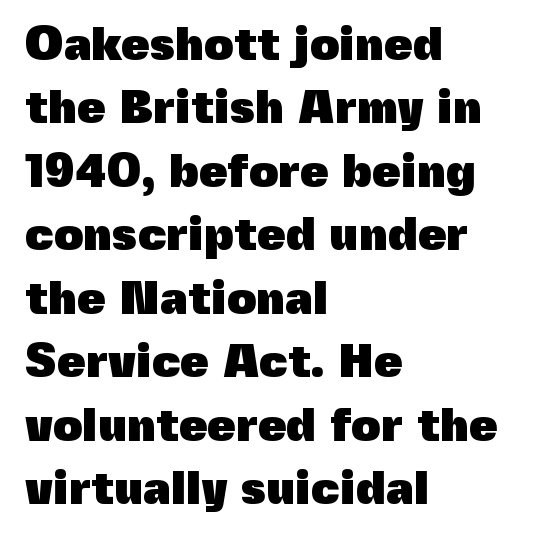
The ragged edge is on the right, which tells us the setting is flush left. Upright lettering throughout. Is the letter spacing exaggerated? No — it looks like the ordinary default. The passage shown is typeset with a sans-serif family. These lines are rendered in a variable-pitch font.
